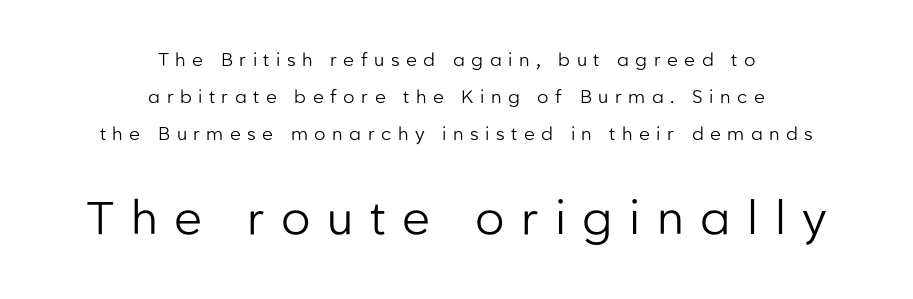
{"serif": "no", "italic": "no", "bold": "no", "weight": "regular", "width": "normal", "stroke_contrast": "low", "x_height": "medium", "monospaced": "no", "underline": "no", "align": "center", "line_spacing": "loose", "line_spacing_ratio": 2.05, "letter_spacing": "wide", "letter_spacing_em": 0.36, "larger_block": "second", "size_ratio": 2.56, "glyph_px": 46}
